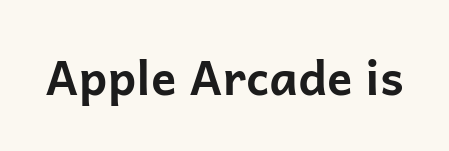
The letters advance in unequal steps, a hallmark of proportional type. The line texture is even and compact thanks to regular tracking. Look at the stroke-to-counter ratio: heavy, a bold. Classification — sans serif.
